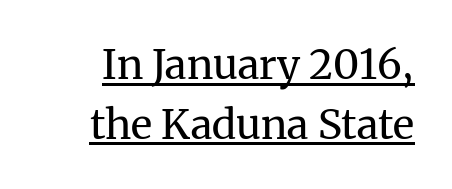
Q: Is the text bold? A: No.
Q: Is the text italic (slanted)? A: No, it is upright.
Q: Is the typeface a serif or a sans-serif typeface? A: Serif.
Q: Is the text underlined? A: Yes.
Q: Is the spacing between letters normal or unusually wide? A: Normal.
Q: Is the spacing between lines tight, normal or loose? A: Normal.
Q: Width (condensed, normal, or wide)? A: Normal.
Q: Stroke contrast? A: Medium.
Q: x-height? A: Medium.
Q: Monospaced? A: No.
